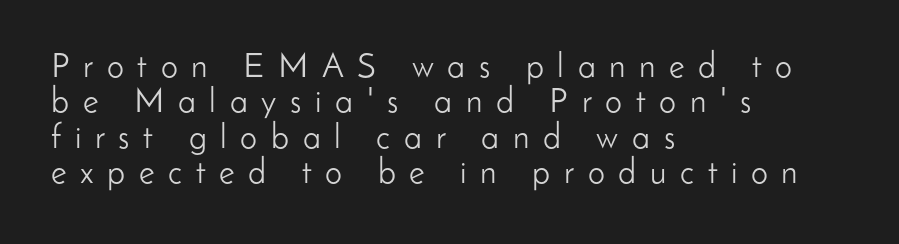
Has an underline been added? It has not. The passage shown stacks its lines with hardly any gap. Do the letters lean? They stand straight. Visually the block forms a straight wall on the left and a jagged coastline on the right.
